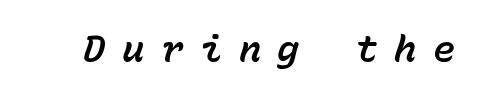
{"italic": "yes", "lean": "right", "slant_degrees": 15, "width": "normal", "stroke_contrast": "low", "x_height": "medium", "monospaced": "yes", "underline": "no", "letter_spacing": "wide", "letter_spacing_em": 0.45, "glyph_px": 37}
